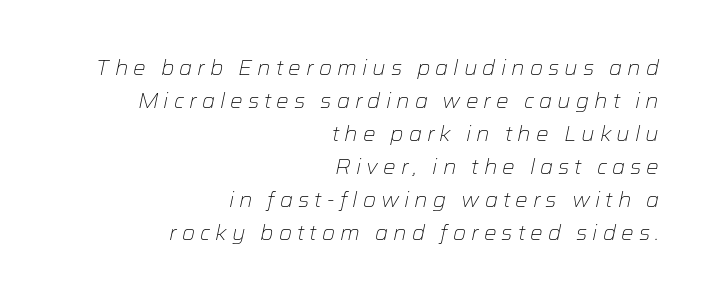
{"italic": "yes", "lean": "right", "slant_degrees": 12, "bold": "no", "underline": "no", "align": "right", "line_spacing": "normal", "line_spacing_ratio": 1.57, "letter_spacing": "wide", "letter_spacing_em": 0.24, "glyph_px": 21}
